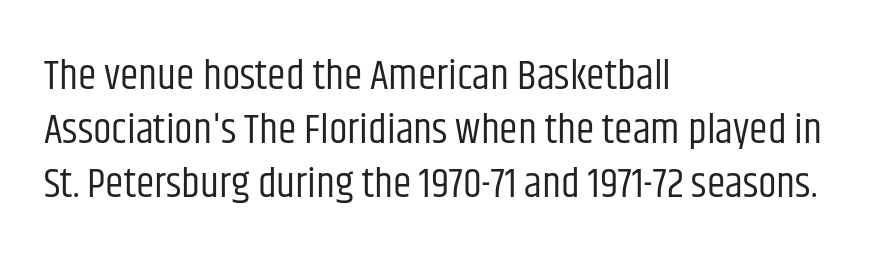
The image shows 42 px regular-weight, condensed sans-serif type, upright; set left-aligned, normal line spacing (1.29x), normal letter spacing, not underlined; low stroke contrast and a large x-height.
